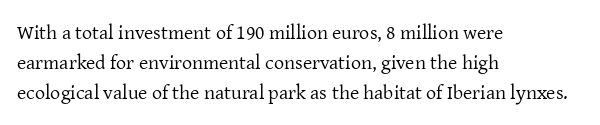
The image shows 20 px text type, upright; set left-aligned, normal line spacing (1.51x), normal letter spacing, not underlined.
